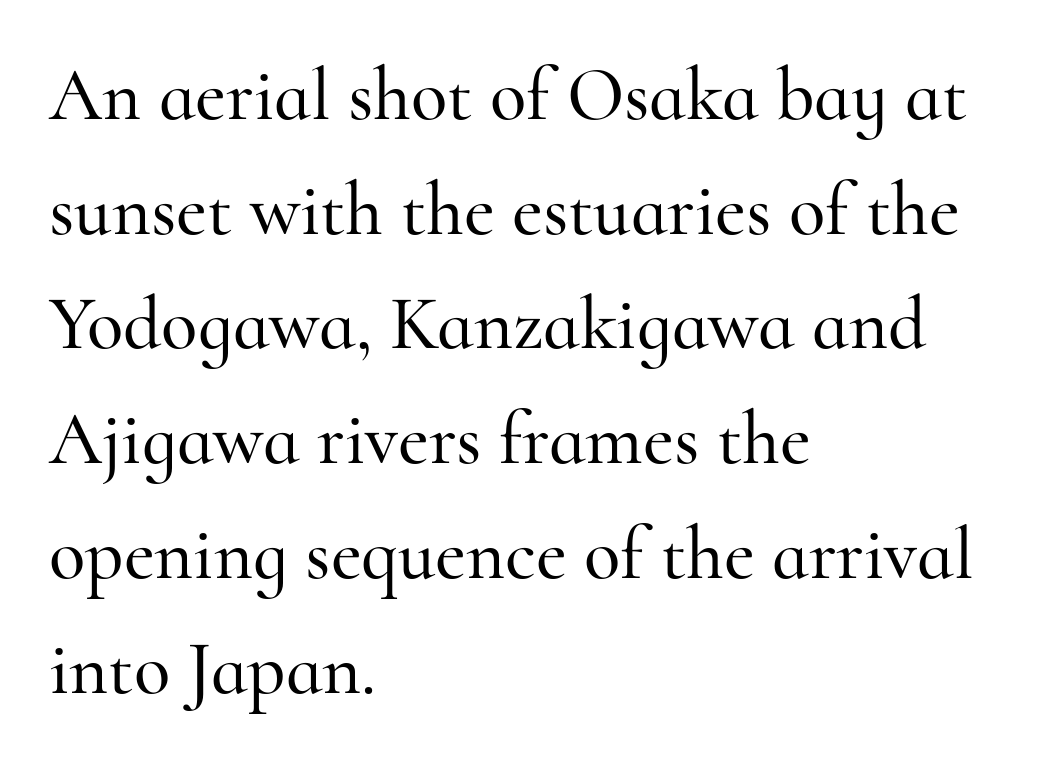
The letters advance in unequal steps, a hallmark of proportional type. The gaps between neighbouring characters are ordinary and unremarkable. Vertically, the passage feels balanced, rows spaced as you'd expect. When letters stand straight like this, we call the style roman or upright. The characters display serif detailing at their extremities.
